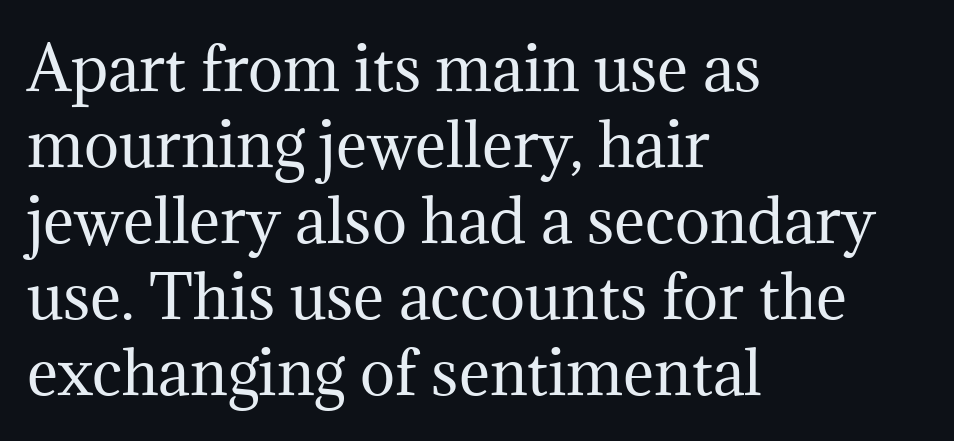
The image shows 59 px regular-weight serif type, upright; set left-aligned, normal line spacing (1.29x), normal letter spacing, not underlined; medium stroke contrast and a medium x-height.
